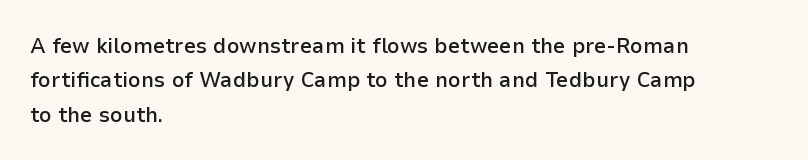
Q: Is the text bold? A: Semi-bold.
Q: Is the text italic (slanted)? A: No, it is upright.
Q: Is the text underlined? A: No.
Q: How is the paragraph aligned? A: Left-aligned.
Q: Is the spacing between letters normal or unusually wide? A: Normal.
Q: Is the spacing between lines tight, normal or loose? A: Normal.
